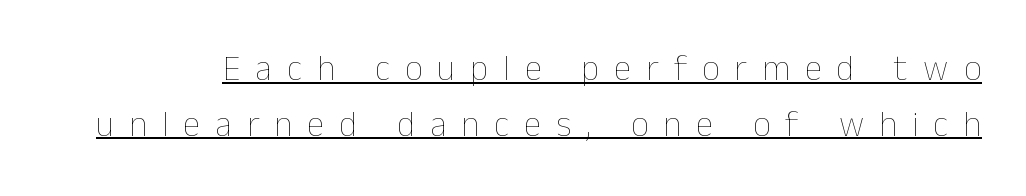
{"italic": "no", "bold": "no", "weight": "thin", "width": "normal", "stroke_contrast": "low", "x_height": "medium", "monospaced": "no", "underline": "yes", "line_spacing": "normal", "line_spacing_ratio": 1.59, "letter_spacing": "wide", "letter_spacing_em": 0.43, "glyph_px": 35}
